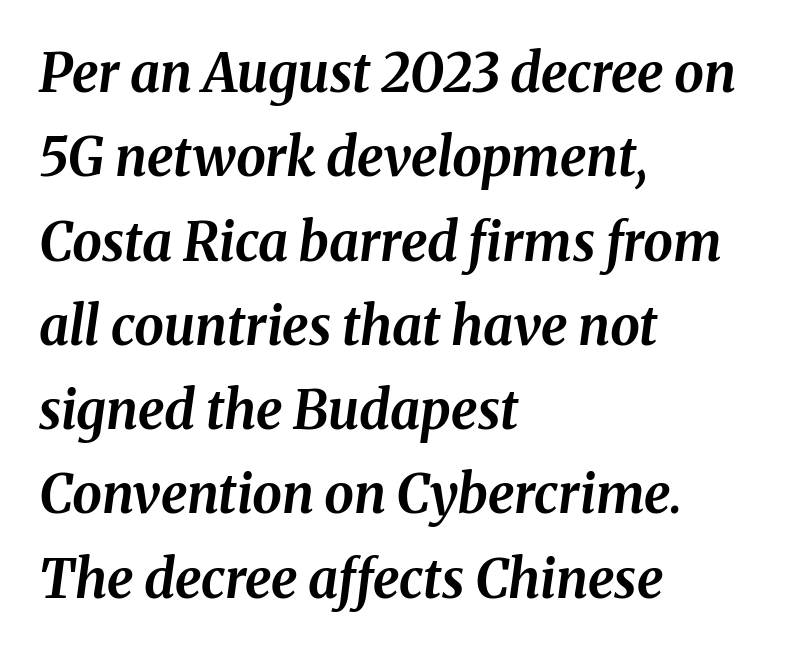
{"italic": "yes", "lean": "right", "slant_degrees": 8, "bold": "yes", "weight": "bold", "width": "normal", "stroke_contrast": "medium", "x_height": "medium", "monospaced": "no", "underline": "no", "align": "left", "line_spacing": "normal", "line_spacing_ratio": 1.59, "letter_spacing": "normal", "letter_spacing_em": 0.0, "glyph_px": 53}
